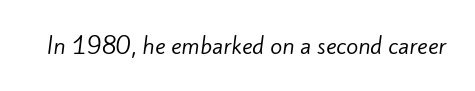
The image shows 22 px text type; set normal letter spacing, not underlined.
